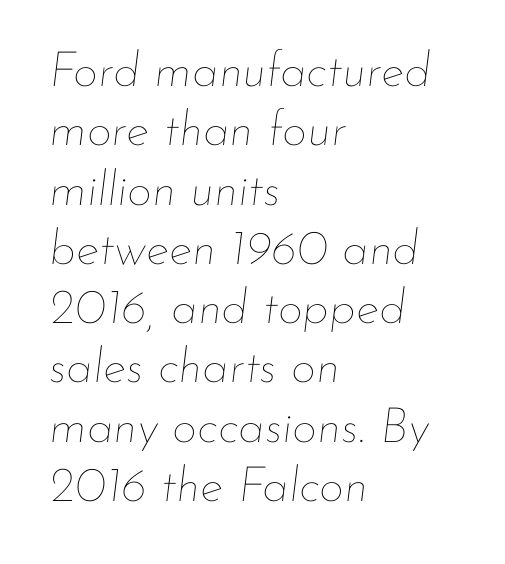
Style check: oblique. You could not count columns in this text — the font is proportionally spaced. The paragraph has a hard left edge and a soft right edge. The typesetting does not lean heavy: it is not bold. The face used here is rendered with its standard letterfit.
